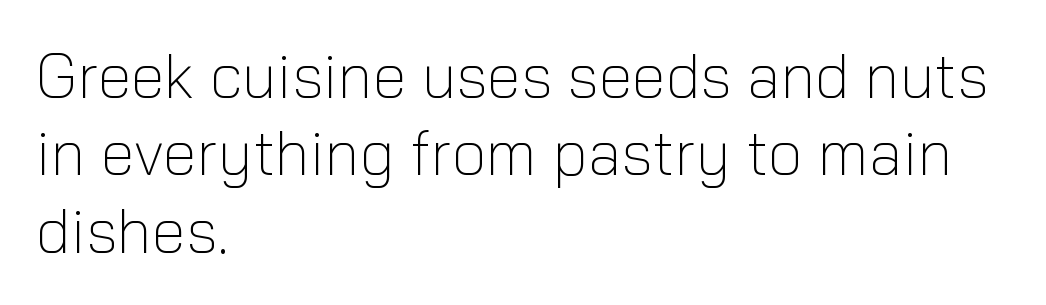
The image shows 62 px light sans-serif type, upright; set left-aligned, normal line spacing (1.25x), normal letter spacing, not underlined; low stroke contrast and a medium x-height.
